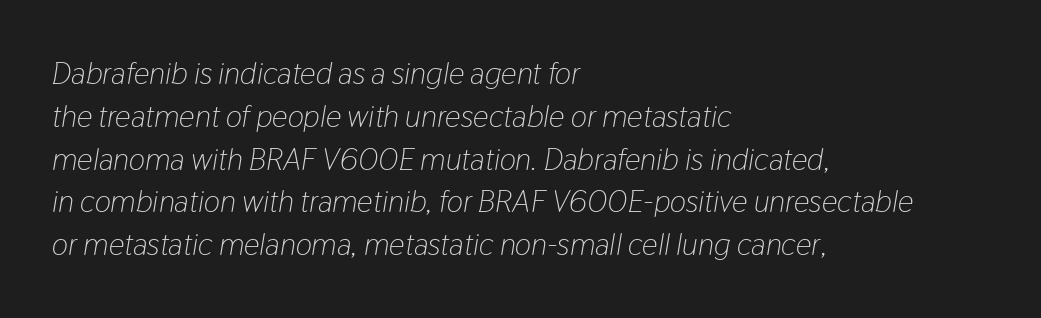
Lines of text with bare space underneath. Left-aligned paragraph, ragged on the right. Summary of weight: not heavy and not bold. Between one letter and the next there's only the usual sliver of space. In terms of leading, this rendering sits right in the middle. Note the varied advance widths — an 'i' is clearly narrower than an 'm'.
